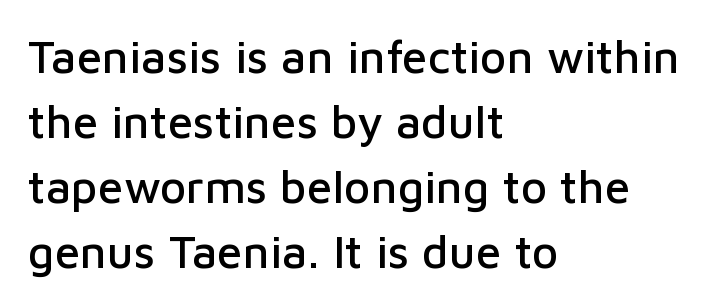
Q: Is the text italic (slanted)? A: No, it is upright.
Q: Is the typeface a serif or a sans-serif typeface? A: Sans-serif.
Q: Is the text underlined? A: No.
Q: How is the paragraph aligned? A: Left-aligned.
Q: Is the spacing between letters normal or unusually wide? A: Normal.
Q: Is the spacing between lines tight, normal or loose? A: Normal.
Q: Width (condensed, normal, or wide)? A: Normal.
Q: Stroke contrast? A: Low.
Q: x-height? A: Medium.
Q: Monospaced? A: No.
